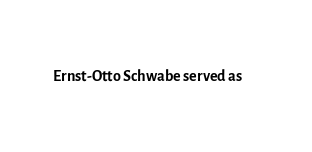
{"italic": "no", "bold": "no", "underline": "no", "letter_spacing": "normal", "letter_spacing_em": 0.0, "glyph_px": 23}
